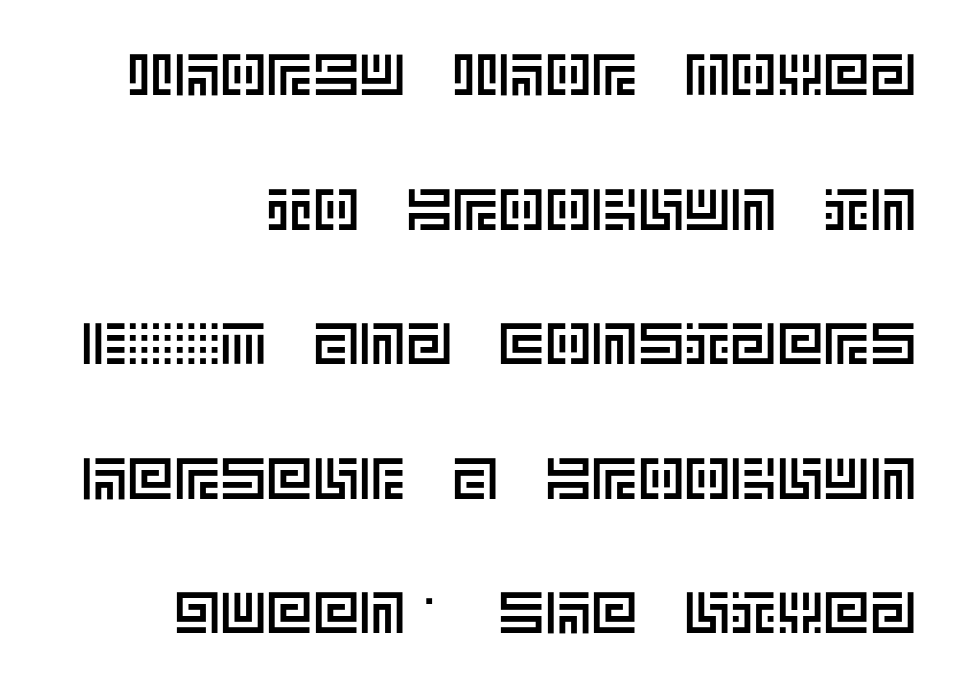
Bare-footed words on every line. How would I describe the line gaps? Wide and relaxed. The rendering keeps characters at their native spacing. Compared with a flush-left layout, this one pins lines to the opposite, right side.
